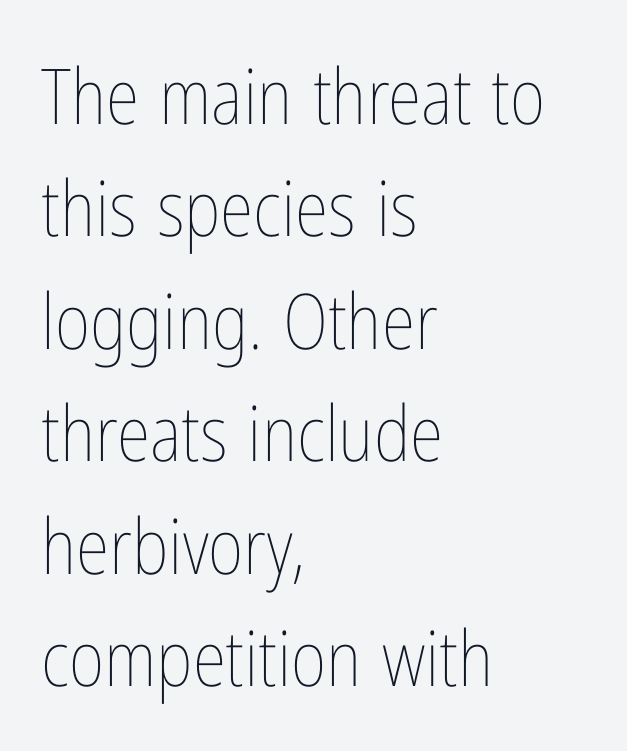
{"italic": "no", "bold": "no", "weight": "thin", "width": "condensed", "stroke_contrast": "low", "x_height": "medium", "monospaced": "no", "underline": "no", "align": "left", "line_spacing": "normal", "line_spacing_ratio": 1.46, "letter_spacing": "normal", "letter_spacing_em": 0.0, "glyph_px": 77}
